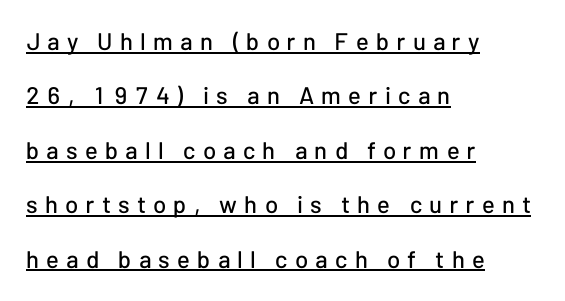
{"italic": "no", "underline": "yes", "align": "left", "line_spacing": "loose", "line_spacing_ratio": 2.27, "letter_spacing": "wide", "letter_spacing_em": 0.3, "glyph_px": 24}
